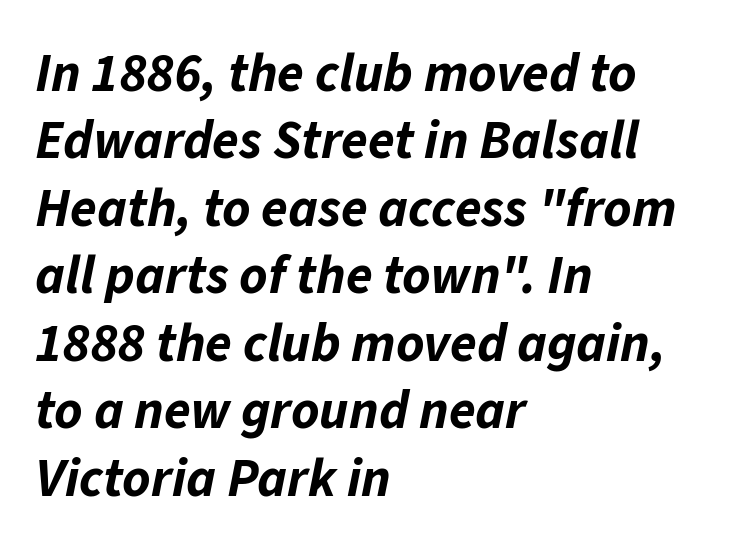
These lines are set flush left with a ragged right edge. The face used here has the dense, thick strokes of a bold. Think of a printed novel: that variable character pitch is what you see here. Here the glyphs are tracked normally, forming tight word shapes. Check the space under the baseline: it is left empty.
